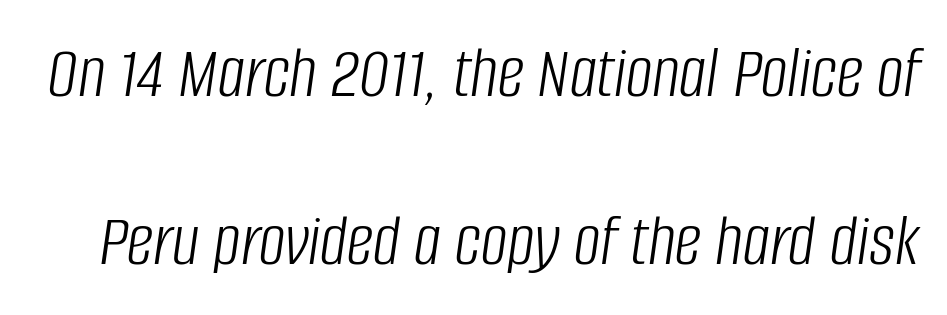
Q: Is the text bold? A: No.
Q: Is the text italic (slanted)? A: Yes, it leans right by about 8 degrees.
Q: Is the text underlined? A: No.
Q: Is the spacing between letters normal or unusually wide? A: Normal.
Q: Is the spacing between lines tight, normal or loose? A: Loose.
Q: Width (condensed, normal, or wide)? A: Condensed.
Q: Stroke contrast? A: Low.
Q: x-height? A: Large.
Q: Monospaced? A: No.
